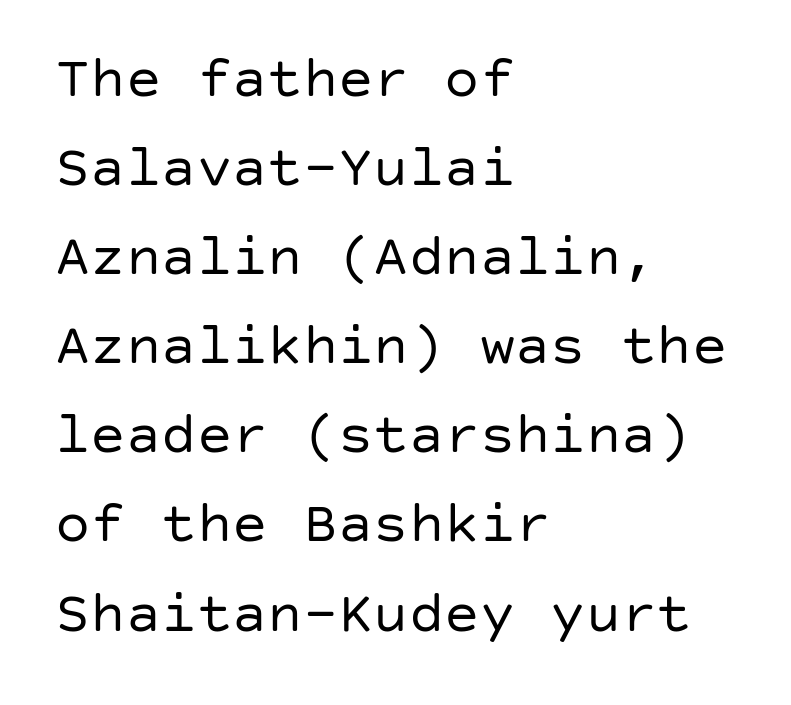
{"serif": "no", "italic": "no", "bold": "no", "weight": "regular", "width": "normal", "stroke_contrast": "low", "x_height": "large", "underline": "no", "align": "left", "line_spacing": "normal", "line_spacing_ratio": 1.51, "letter_spacing": "normal", "letter_spacing_em": 0.0, "glyph_px": 59}
